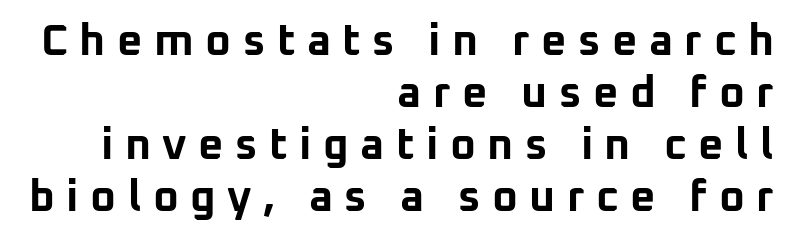
Q: Is the text bold? A: Yes.
Q: Is the text italic (slanted)? A: No, it is upright.
Q: Is the typeface a serif or a sans-serif typeface? A: Sans-serif.
Q: Is the text underlined? A: No.
Q: How is the paragraph aligned? A: Right-aligned.
Q: Is the spacing between letters normal or unusually wide? A: Unusually wide.
Q: Width (condensed, normal, or wide)? A: Normal.
Q: Stroke contrast? A: Low.
Q: x-height? A: Medium.
Q: Monospaced? A: No.
